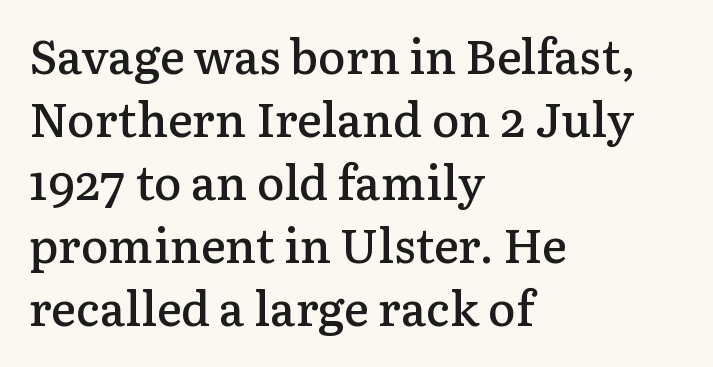
The face used here is proportionally spaced, like ordinary book or web type. The face used here is seriffed, in the tradition of book romans. What's the leading like? Ordinary, nothing unusual. Glance below the letters and you will spot only blank space. A semibold gives these letters moderate extra thickness, short of bold. Line starts are locked; line ends wander.
